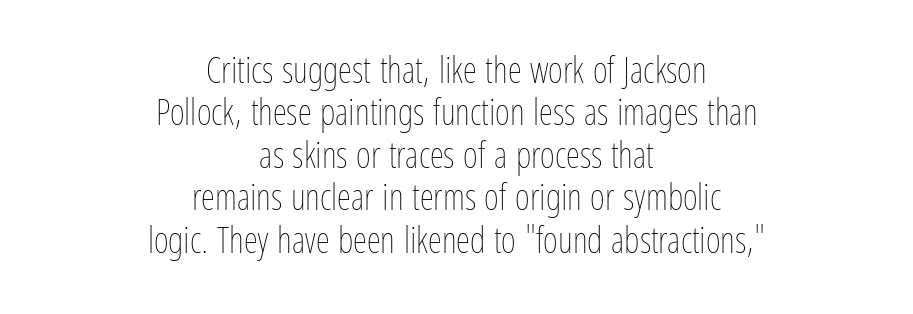
The image shows 36 px thin, condensed type, upright; set centered, line spacing 1.18x, normal letter spacing, not underlined; low stroke contrast and a medium x-height.
